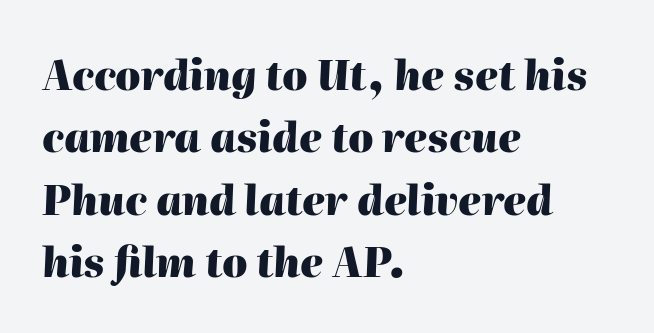
{"italic": "yes", "lean": "right", "slant_degrees": 2, "bold": "yes", "weight": "heavy", "width": "normal", "stroke_contrast": "high", "x_height": "medium", "monospaced": "no", "underline": "no", "align": "left", "line_spacing": "normal", "line_spacing_ratio": 1.56, "letter_spacing": "normal", "letter_spacing_em": 0.0, "glyph_px": 40}
